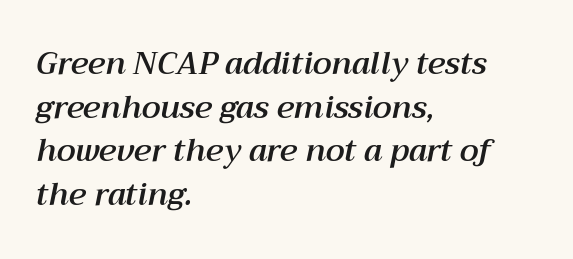
Honestly, the row spacing looks completely unremarkable. Casual observation: everything's shoved over to the left. Between one letter and the next there's only the usual sliver of space. Underlining? Definitely not there.
